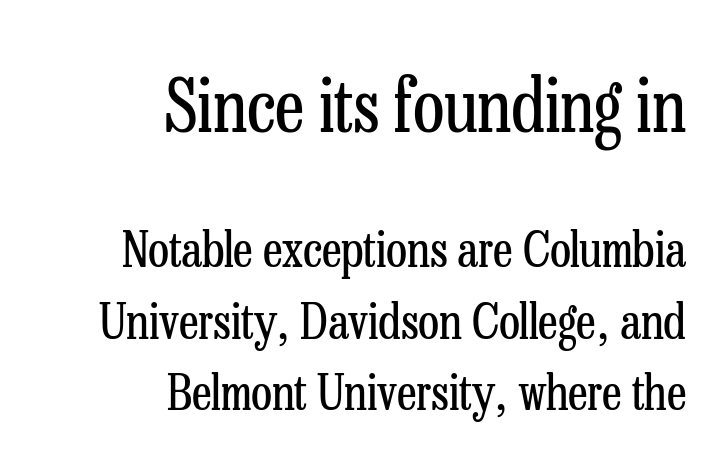
Italic? Not at all — the glyphs are vertical. Does the copy run flush right? Yes — the right margin is perfectly even. Students, note that the glyphs here touch the page at normal intervals. Two sizes are in play, and the larger belongs to the first block. Rule under the text: the space is simply empty. A serif font was chosen for this passage.
